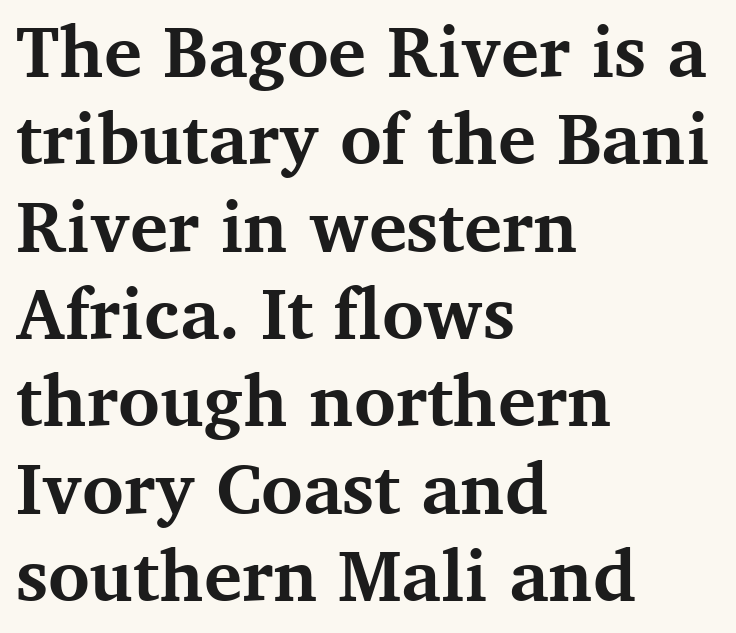
{"serif": "yes", "italic": "no", "bold": "yes", "weight": "bold", "width": "normal", "stroke_contrast": "medium", "x_height": "medium", "monospaced": "no", "underline": "no", "align": "left", "line_spacing_ratio": 1.23, "letter_spacing": "normal", "letter_spacing_em": 0.0, "glyph_px": 71}
